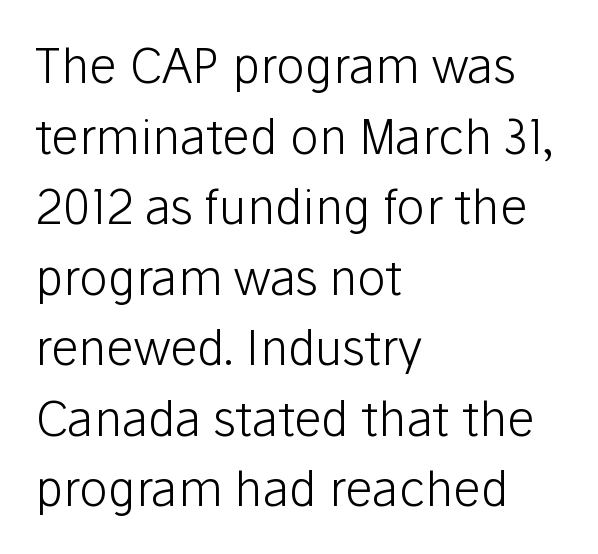
Q: Is the text bold? A: No.
Q: Is the text italic (slanted)? A: No, it is upright.
Q: Is the typeface a serif or a sans-serif typeface? A: Sans-serif.
Q: Is the text underlined? A: No.
Q: How is the paragraph aligned? A: Left-aligned.
Q: Is the spacing between letters normal or unusually wide? A: Normal.
Q: Is the spacing between lines tight, normal or loose? A: Normal.
Q: Width (condensed, normal, or wide)? A: Normal.
Q: Stroke contrast? A: Low.
Q: x-height? A: Medium.
Q: Monospaced? A: No.
